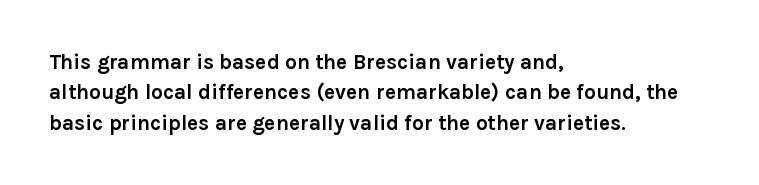
Q: Is the text bold? A: Yes.
Q: Is the text italic (slanted)? A: No, it is upright.
Q: Is the text underlined? A: No.
Q: How is the paragraph aligned? A: Left-aligned.
Q: Is the spacing between letters normal or unusually wide? A: Normal.
Q: Is the spacing between lines tight, normal or loose? A: Normal.
